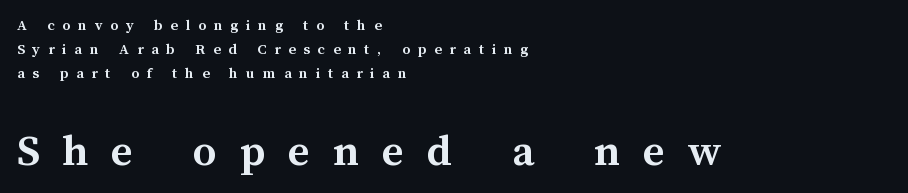
Q: Is the text bold? A: Yes.
Q: Is the text italic (slanted)? A: No, it is upright.
Q: Is the text underlined? A: No.
Q: How is the paragraph aligned? A: Left-aligned.
Q: Is the spacing between letters normal or unusually wide? A: Unusually wide.
Q: Is the spacing between lines tight, normal or loose? A: Normal.
Q: Which block of text is set in a larger size, the first (top) or the second (bottom)? A: The second (bottom) one.
Q: Width (condensed, normal, or wide)? A: Normal.
Q: Stroke contrast? A: Medium.
Q: x-height? A: Medium.
Q: Monospaced? A: No.
